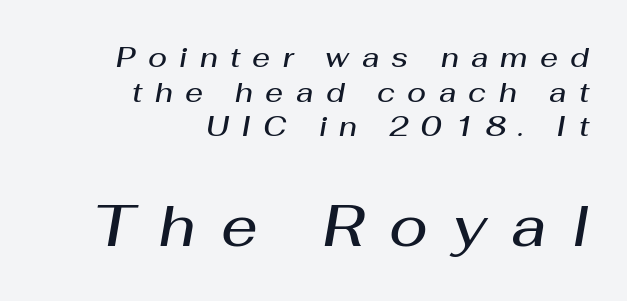
The image shows 57 px semibold type, italic (leaning right); set right-aligned, line spacing 1.24x, unusually wide letter spacing (+0.44 em), not underlined; the second (bottom) block is 2.04x larger; medium stroke contrast and a medium x-height.
